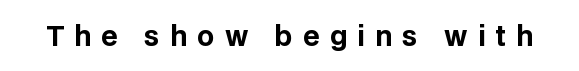
Q: Is the text bold? A: Yes.
Q: Is the text italic (slanted)? A: No, it is upright.
Q: Is the text underlined? A: No.
Q: Is the spacing between letters normal or unusually wide? A: Unusually wide.
